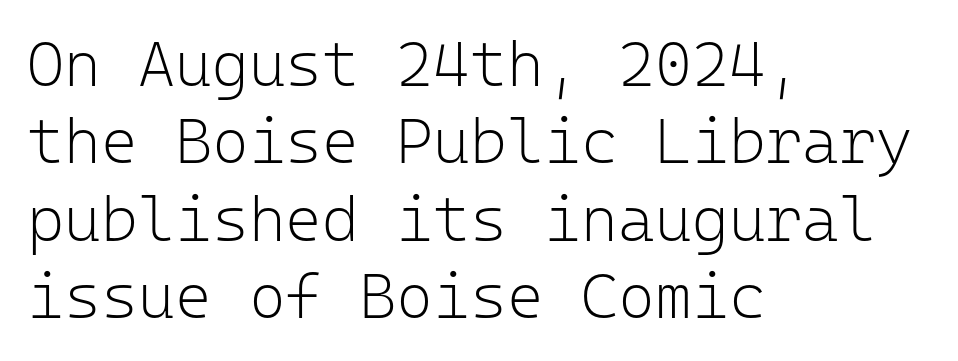
{"serif": "no", "italic": "no", "bold": "no", "weight": "light", "width": "normal", "stroke_contrast": "low", "x_height": "medium", "monospaced": "yes", "underline": "no", "align": "left", "line_spacing_ratio": 1.23, "letter_spacing": "normal", "letter_spacing_em": 0.0, "glyph_px": 63}
